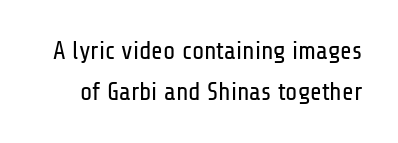
Standard letterfit; no display-style spreading of the glyphs. Is the stroke heavy? The answer is a plain regular-or-lighter. The gap between lines stays unmarked. Unlike italic type, these characters show no tilt at all.
